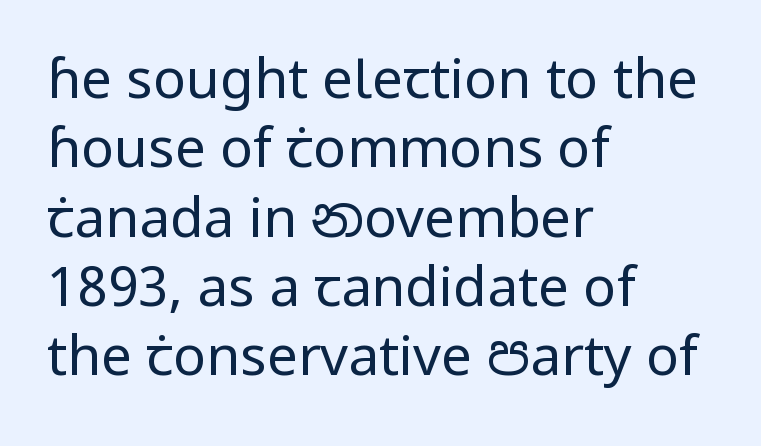
{"serif": "no", "italic": "no", "bold": "no", "weight": "regular", "width": "normal", "stroke_contrast": "low", "x_height": "medium", "monospaced": "no", "underline": "no", "align": "left", "line_spacing": "normal", "line_spacing_ratio": 1.26, "letter_spacing": "normal", "letter_spacing_em": 0.0, "glyph_px": 55}
